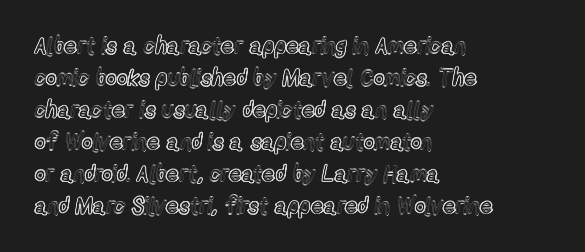
The image shows 23 px text type; set left-aligned, normal line spacing (1.39x), normal letter spacing, not underlined.
